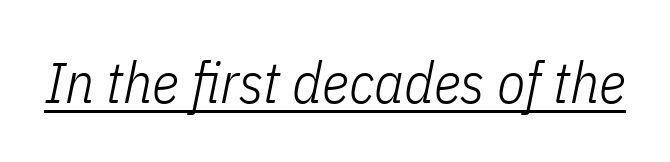
Q: Is the text bold? A: No.
Q: Is the text italic (slanted)? A: Yes, it leans right by about 11 degrees.
Q: Is the text underlined? A: Yes.
Q: Is the spacing between letters normal or unusually wide? A: Normal.
Q: Width (condensed, normal, or wide)? A: Condensed.
Q: Stroke contrast? A: Low.
Q: x-height? A: Medium.
Q: Monospaced? A: No.
